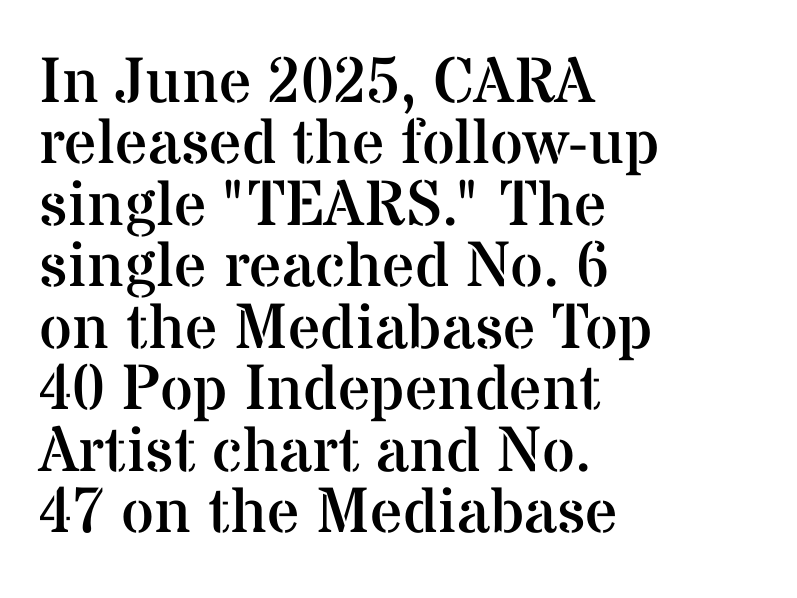
This rendering leaves character spacing at its baseline value. Is the type heavy? It reads as light-to-regular instead. Does the type have serifs? Yes, each stem ends in a small foot. A typesetter would call this proportional, since set widths differ per character. Every row of glyphs begins at an identical x-position on the left.
